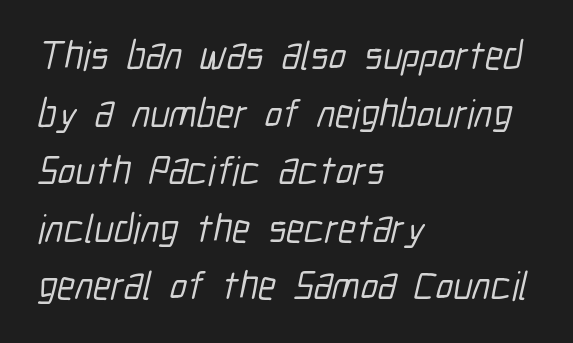
Q: Is the typeface a serif or a sans-serif typeface? A: Sans-serif.
Q: Is the text underlined? A: No.
Q: How is the paragraph aligned? A: Left-aligned.
Q: Is the spacing between letters normal or unusually wide? A: Normal.
Q: Is the spacing between lines tight, normal or loose? A: Normal.
Q: Width (condensed, normal, or wide)? A: Condensed.
Q: Stroke contrast? A: Low.
Q: x-height? A: Medium.
Q: Monospaced? A: No.
